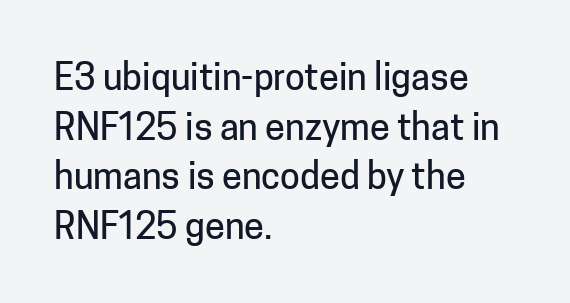
Q: Is the text italic (slanted)? A: No, it is upright.
Q: Is the typeface a serif or a sans-serif typeface? A: Sans-serif.
Q: Is the text underlined? A: No.
Q: How is the paragraph aligned? A: Left-aligned.
Q: Is the spacing between letters normal or unusually wide? A: Normal.
Q: Is the spacing between lines tight, normal or loose? A: Normal.
Q: Width (condensed, normal, or wide)? A: Normal.
Q: Stroke contrast? A: Low.
Q: x-height? A: Medium.
Q: Monospaced? A: No.
